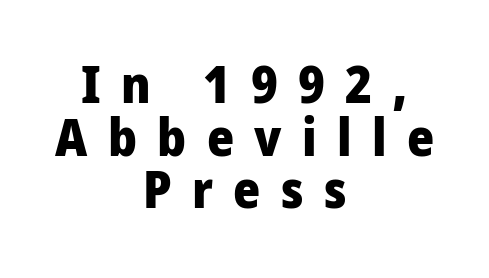
The image shows 52 px heavy, condensed sans-serif type, upright; set centered, tight line spacing (1.01x), unusually wide letter spacing (+0.39 em), not underlined; low stroke contrast and a large x-height.
